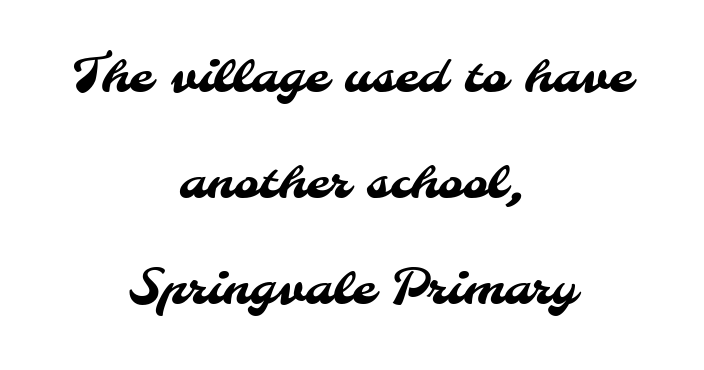
Q: Is the typeface a serif or a sans-serif typeface? A: Sans-serif.
Q: Is the text underlined? A: No.
Q: How is the paragraph aligned? A: Centered.
Q: Is the spacing between letters normal or unusually wide? A: Normal.
Q: Is the spacing between lines tight, normal or loose? A: Loose.
Q: Width (condensed, normal, or wide)? A: Normal.
Q: Stroke contrast? A: Medium.
Q: x-height? A: Small.
Q: Monospaced? A: No.
